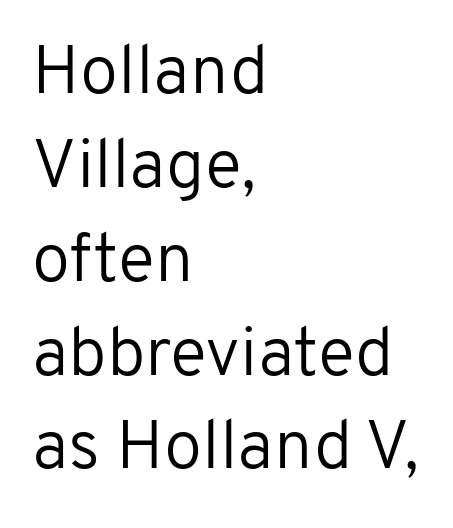
The font is comparable to plain body text, perhaps lighter. The leading is moderate, giving the passage an even texture. Is there any slant? The stems are plumb. The horizontal fit of the characters is conventional and even. The passage shown is typed in a proportional face where columns would drift. Teacher's note: observe the even left margin — that is flush-left alignment.
